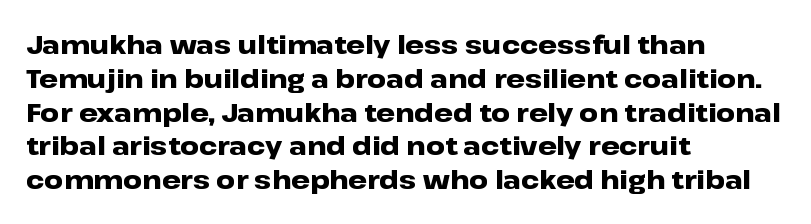
{"italic": "no", "bold": "yes", "underline": "no", "align": "left", "line_spacing": "normal", "line_spacing_ratio": 1.3, "letter_spacing": "normal", "letter_spacing_em": 0.0, "glyph_px": 26}
